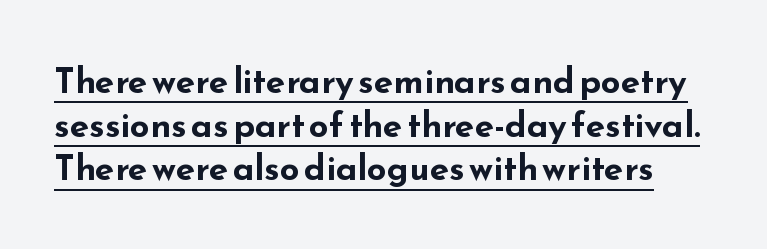
{"serif": "no", "italic": "no", "bold": "yes", "weight": "bold", "width": "wide", "stroke_contrast": "low", "x_height": "small", "monospaced": "no", "underline": "yes", "line_spacing": "normal", "line_spacing_ratio": 1.25, "letter_spacing": "normal", "letter_spacing_em": 0.0, "glyph_px": 35}
